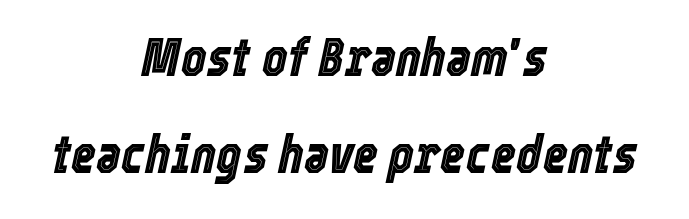
Q: Is the text italic (slanted)? A: Yes, it leans right by about 12 degrees.
Q: Is the text underlined? A: No.
Q: How is the paragraph aligned? A: Centered.
Q: Is the spacing between letters normal or unusually wide? A: Normal.
Q: Width (condensed, normal, or wide)? A: Condensed.
Q: x-height? A: Medium.
Q: Monospaced? A: No.
